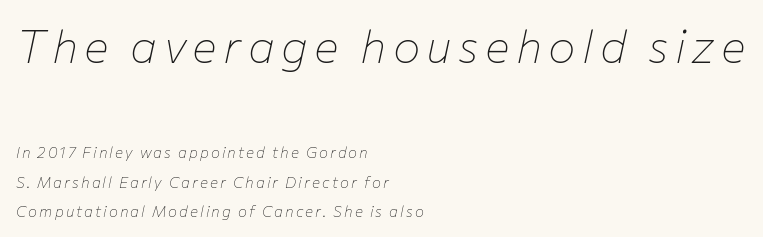
The image shows 46 px thin type, italic (leaning right); set left-aligned, loose line spacing (1.95x), not underlined; the first (top) block is 3.07x larger; low stroke contrast and a medium x-height.
